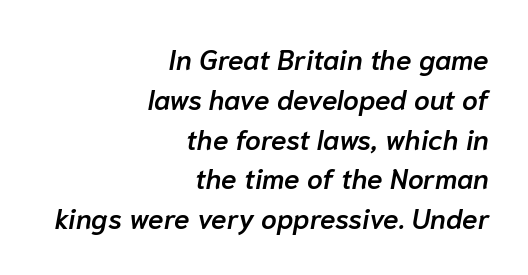
{"italic": "yes", "lean": "right", "slant_degrees": 10, "bold": "semi", "weight": "semibold", "width": "normal", "stroke_contrast": "low", "x_height": "medium", "monospaced": "no", "underline": "no", "align": "right", "line_spacing": "normal", "line_spacing_ratio": 1.42, "letter_spacing": "normal", "letter_spacing_em": 0.0, "glyph_px": 28}
